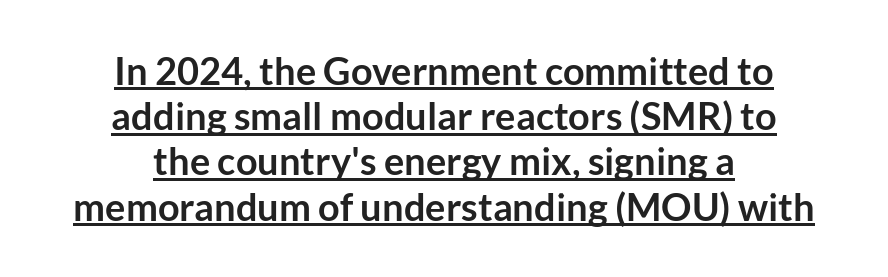
Q: Is the text bold? A: Yes.
Q: Is the text italic (slanted)? A: No, it is upright.
Q: Is the typeface a serif or a sans-serif typeface? A: Sans-serif.
Q: Is the text underlined? A: Yes.
Q: How is the paragraph aligned? A: Centered.
Q: Is the spacing between letters normal or unusually wide? A: Normal.
Q: Width (condensed, normal, or wide)? A: Normal.
Q: Stroke contrast? A: Low.
Q: x-height? A: Medium.
Q: Monospaced? A: No.
